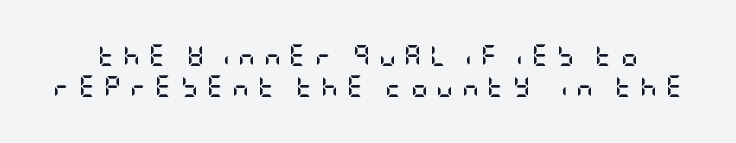
The image shows 21 px bold type, upright; set normal line spacing (1.5x), unusually wide letter spacing (+0.4 em), not underlined.
